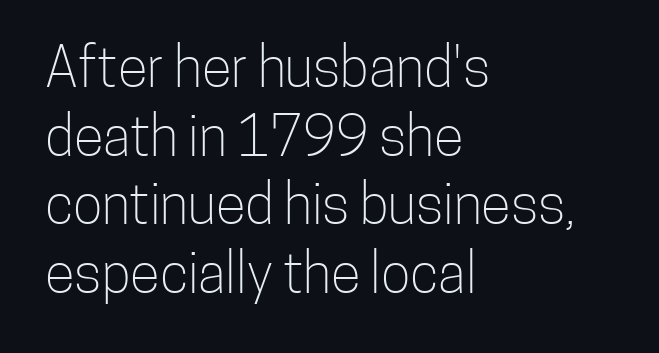
{"serif": "no", "italic": "no", "bold": "no", "weight": "light", "width": "condensed", "stroke_contrast": "low", "x_height": "medium", "monospaced": "no", "underline": "no", "align": "left", "line_spacing": "normal", "line_spacing_ratio": 1.25, "letter_spacing": "normal", "letter_spacing_em": 0.0, "glyph_px": 55}
